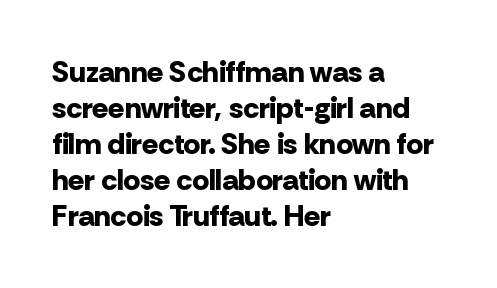
{"serif": "no", "italic": "no", "bold": "yes", "weight": "bold", "width": "normal", "stroke_contrast": "low", "x_height": "medium", "monospaced": "no", "underline": "no", "align": "left", "line_spacing_ratio": 1.2, "letter_spacing": "normal", "letter_spacing_em": 0.0, "glyph_px": 30}
